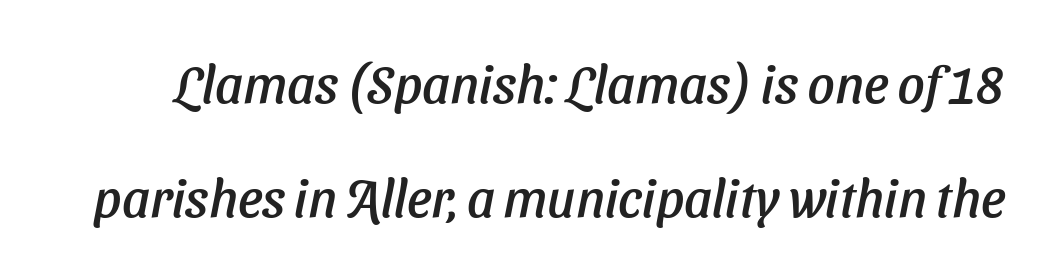
The image shows 53 px text type; set loose line spacing (2.15x), normal letter spacing, not underlined; low stroke contrast and a medium x-height.
